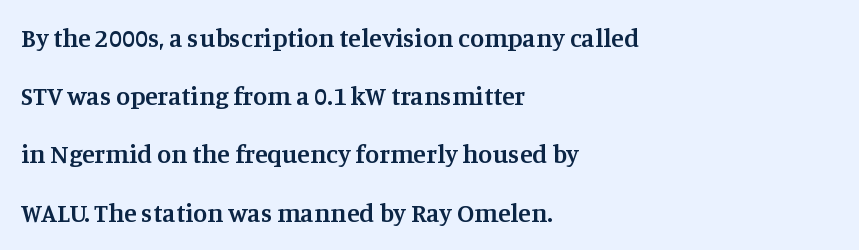
{"italic": "no", "bold": "semi", "underline": "no", "align": "left", "line_spacing": "loose", "line_spacing_ratio": 2.24, "letter_spacing": "normal", "letter_spacing_em": 0.0, "glyph_px": 26}
